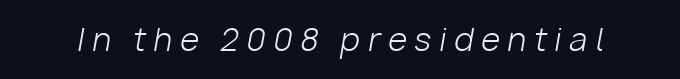
The image shows 31 px light type, italic (leaning right); set unusually wide letter spacing (+0.25 em), not underlined; low stroke contrast and a medium x-height.
